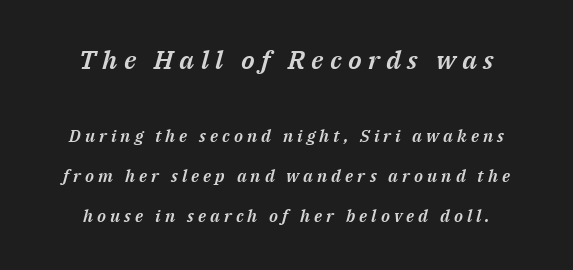
The image shows 26 px text type, italic (leaning right); set centered, loose line spacing (2.36x), unusually wide letter spacing (+0.24 em), not underlined; the first (top) block is 1.53x larger.
